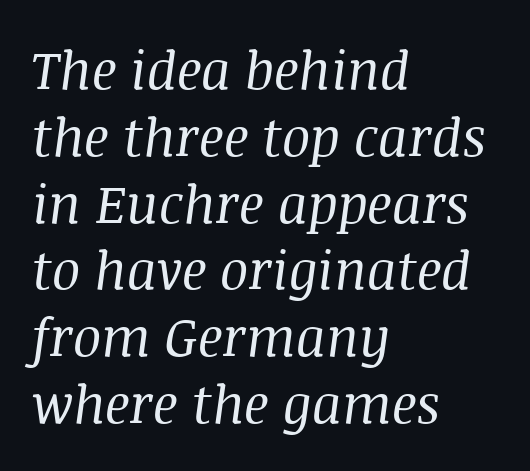
The passage shown is typed in a proportional face where columns would drift. The letters carry serifs — small finishing strokes at the ends of their stems. The ragged edge is on the right, which tells us the setting is flush left. The glyphs look as if they've been sheared to an angle. Only glyphs here, with clear space below each row.
